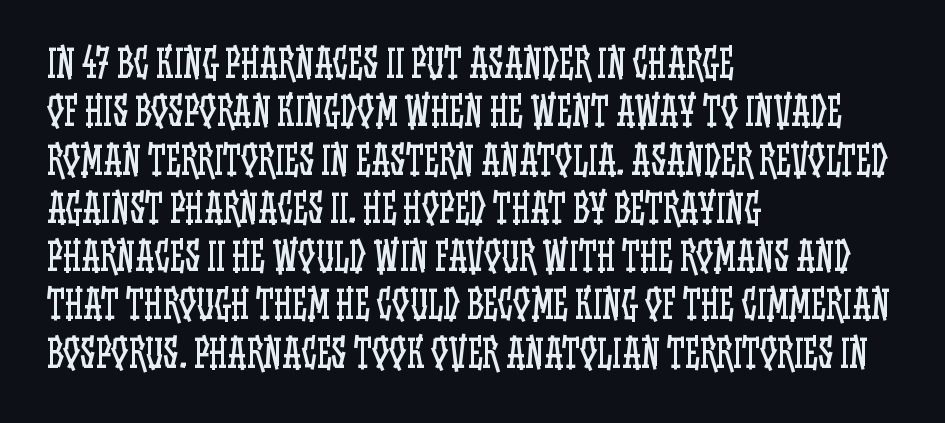
Each stroke keeps to a modest, everyday thickness or less. The passage shown is typed in a proportional face where columns would drift. What stands out about the letter spacing? Nothing — it is the standard amount. The rendering anchors every line to the left-hand side.
